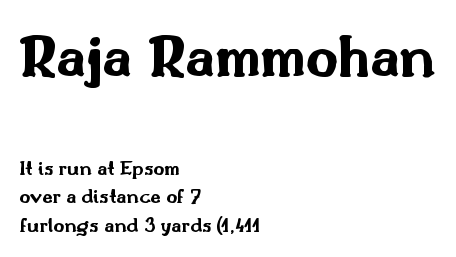
Q: Is the text bold? A: Yes.
Q: Is the text italic (slanted)? A: No, it is upright.
Q: Is the typeface a serif or a sans-serif typeface? A: Sans-serif.
Q: Is the text underlined? A: No.
Q: How is the paragraph aligned? A: Left-aligned.
Q: Is the spacing between letters normal or unusually wide? A: Normal.
Q: Is the spacing between lines tight, normal or loose? A: Normal.
Q: Which block of text is set in a larger size, the first (top) or the second (bottom)? A: The first (top) one.
Q: Width (condensed, normal, or wide)? A: Wide.
Q: Stroke contrast? A: Medium.
Q: x-height? A: Small.
Q: Monospaced? A: No.
